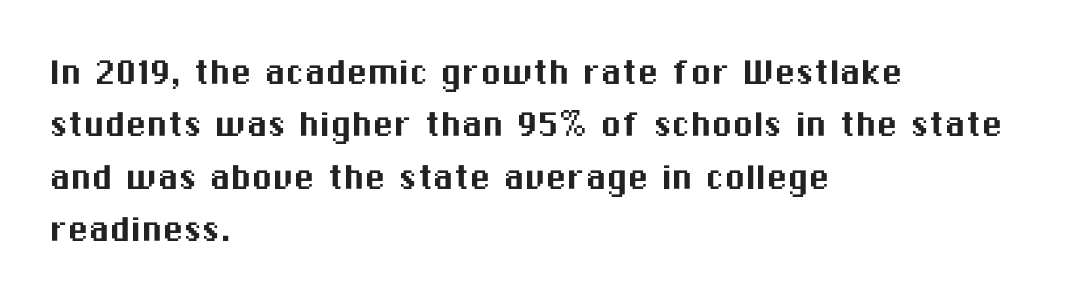
The image shows 42 px sans-serif type, upright; set left-aligned, normal line spacing (1.25x), normal letter spacing, not underlined; medium stroke contrast and a medium x-height.
